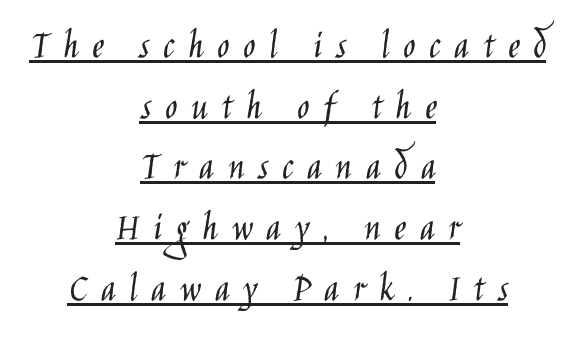
Q: Is the text bold? A: No.
Q: Is the text italic (slanted)? A: Yes.
Q: Is the typeface a serif or a sans-serif typeface? A: Sans-serif.
Q: Is the text underlined? A: Yes.
Q: How is the paragraph aligned? A: Centered.
Q: Is the spacing between letters normal or unusually wide? A: Unusually wide.
Q: Is the spacing between lines tight, normal or loose? A: Normal.
Q: Width (condensed, normal, or wide)? A: Condensed.
Q: Stroke contrast? A: Low.
Q: x-height? A: Large.
Q: Monospaced? A: No.
